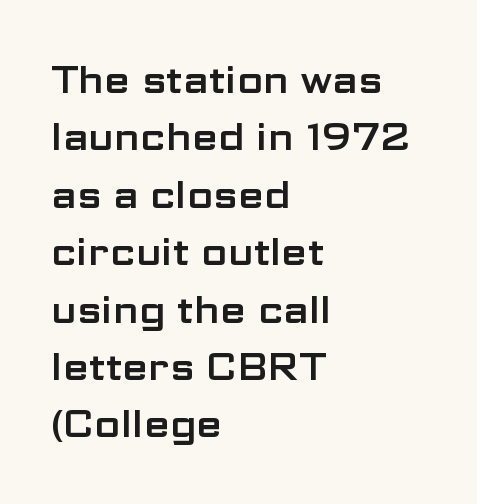
The rendering anchors every line to the left-hand side. The space between consecutive lines is moderate. Descender tails drop into unmarked territory. These lines were composed using upright roman letters. Glyph-to-glyph distance matches everyday printed text.
